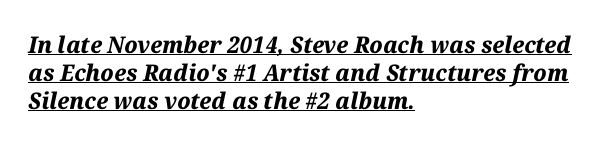
Q: Is the text bold? A: Yes.
Q: Is the text italic (slanted)? A: Yes, it leans right by about 12 degrees.
Q: Is the text underlined? A: Yes.
Q: How is the paragraph aligned? A: Left-aligned.
Q: Is the spacing between letters normal or unusually wide? A: Normal.
